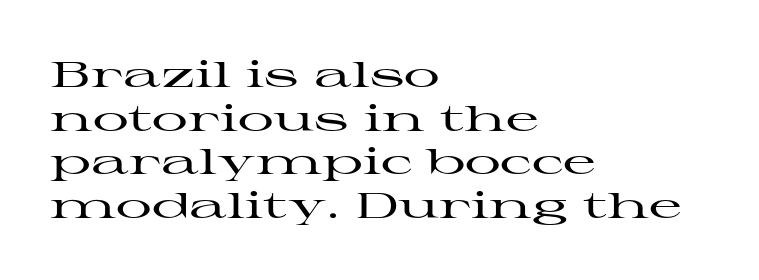
{"serif": "yes", "italic": "no", "width": "wide", "stroke_contrast": "high", "x_height": "medium", "monospaced": "no", "underline": "no", "align": "left", "line_spacing_ratio": 1.21, "letter_spacing": "normal", "letter_spacing_em": 0.0, "glyph_px": 36}
